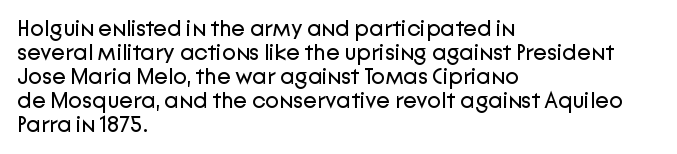
The image shows 23 px text type, upright; set left-aligned, tight line spacing (1.04x), normal letter spacing, not underlined.
